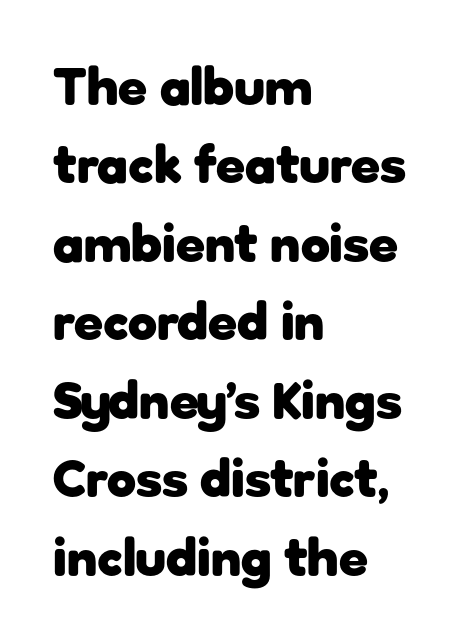
Q: Is the text bold? A: Yes.
Q: Is the text italic (slanted)? A: No, it is upright.
Q: Is the typeface a serif or a sans-serif typeface? A: Sans-serif.
Q: Is the text underlined? A: No.
Q: How is the paragraph aligned? A: Left-aligned.
Q: Is the spacing between letters normal or unusually wide? A: Normal.
Q: Is the spacing between lines tight, normal or loose? A: Normal.
Q: Width (condensed, normal, or wide)? A: Normal.
Q: Stroke contrast? A: Low.
Q: x-height? A: Medium.
Q: Monospaced? A: No.
